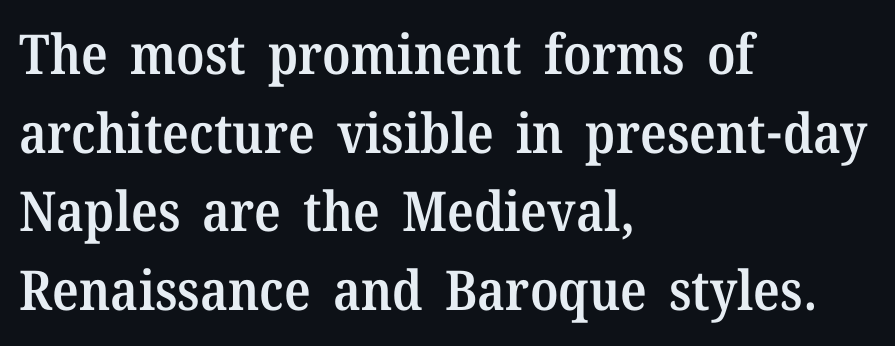
The image shows 55 px semibold serif type, upright; set left-aligned, normal line spacing (1.43x), normal letter spacing, not underlined; medium stroke contrast and a medium x-height.
